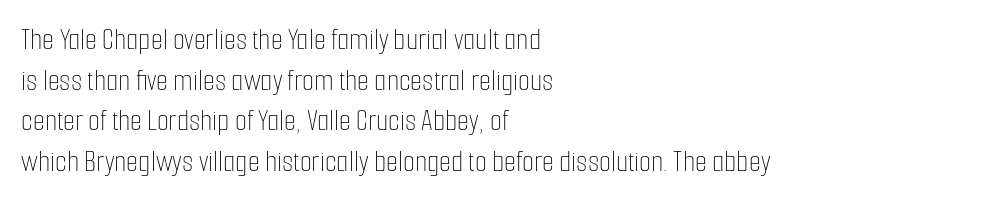
{"italic": "no", "bold": "no", "weight": "thin", "width": "condensed", "stroke_contrast": "low", "x_height": "medium", "monospaced": "no", "underline": "no", "align": "left", "line_spacing": "normal", "line_spacing_ratio": 1.31, "letter_spacing": "normal", "letter_spacing_em": 0.0, "glyph_px": 31}
